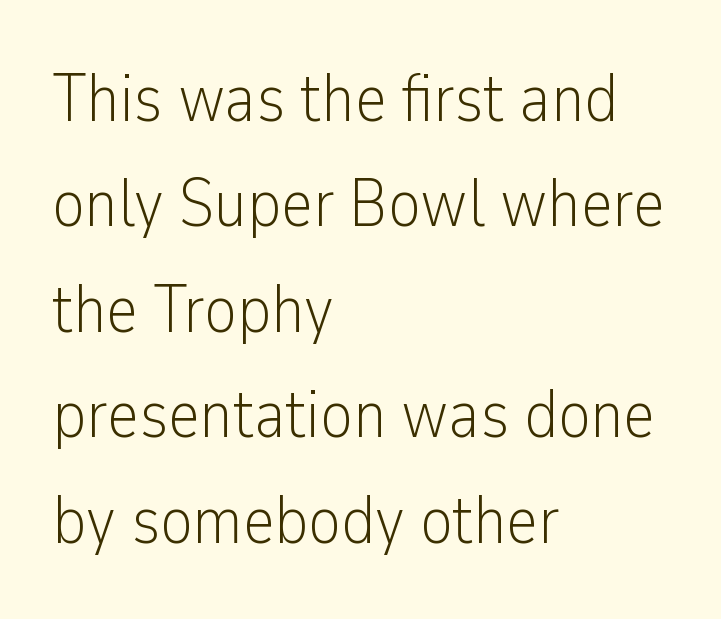
Q: Is the text bold? A: No.
Q: Is the text italic (slanted)? A: No, it is upright.
Q: Is the typeface a serif or a sans-serif typeface? A: Sans-serif.
Q: Is the text underlined? A: No.
Q: How is the paragraph aligned? A: Left-aligned.
Q: Is the spacing between letters normal or unusually wide? A: Normal.
Q: Is the spacing between lines tight, normal or loose? A: Normal.
Q: Width (condensed, normal, or wide)? A: Condensed.
Q: Stroke contrast? A: Low.
Q: x-height? A: Medium.
Q: Monospaced? A: No.
